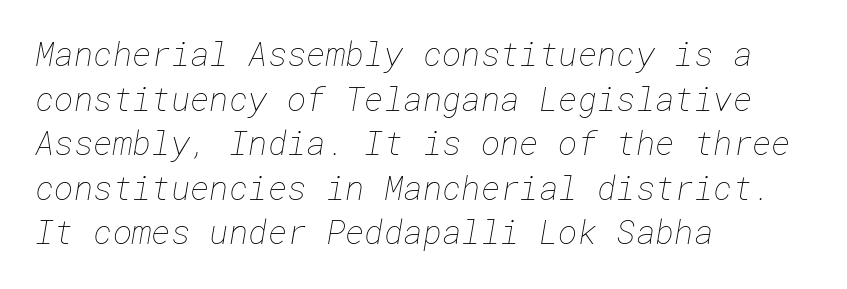
Q: Is the text bold? A: No.
Q: Is the text underlined? A: No.
Q: How is the paragraph aligned? A: Left-aligned.
Q: Is the spacing between letters normal or unusually wide? A: Normal.
Q: Is the spacing between lines tight, normal or loose? A: Normal.
Q: Width (condensed, normal, or wide)? A: Normal.
Q: Stroke contrast? A: Low.
Q: x-height? A: Medium.
